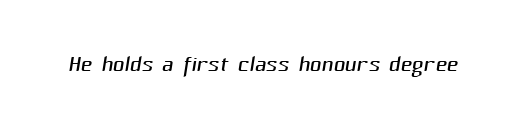
{"serif": "no", "bold": "no", "weight": "light", "width": "normal", "stroke_contrast": "medium", "x_height": "medium", "monospaced": "no", "underline": "no", "letter_spacing": "normal", "letter_spacing_em": 0.0, "glyph_px": 32}
